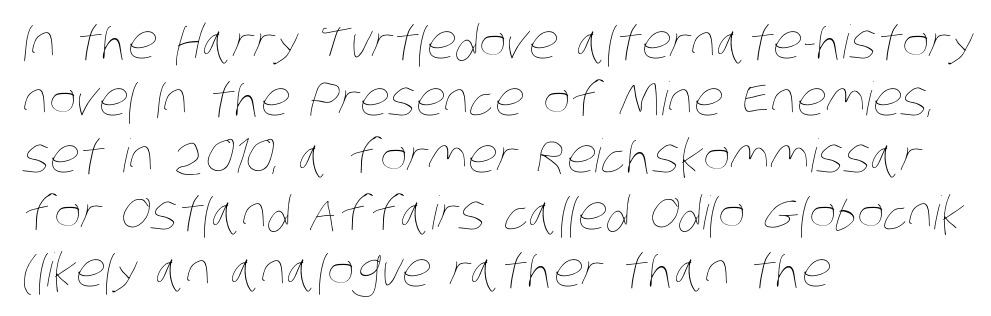
The glyphs are unaccompanied by any horizontal stroke below them. Honestly, the letter spacing is just normal — you wouldn't notice it. Spacing verdict: proportional, widths tailored to each character. No chunkiness to these letters — they're not bold.
